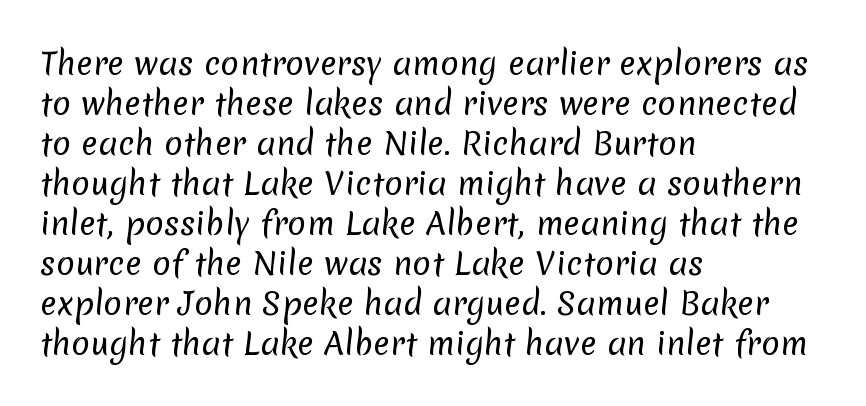
Q: Is the text bold? A: No.
Q: Is the typeface a serif or a sans-serif typeface? A: Sans-serif.
Q: Is the text underlined? A: No.
Q: How is the paragraph aligned? A: Left-aligned.
Q: Is the spacing between letters normal or unusually wide? A: Normal.
Q: Is the spacing between lines tight, normal or loose? A: Normal.
Q: Width (condensed, normal, or wide)? A: Normal.
Q: Stroke contrast? A: Low.
Q: x-height? A: Medium.
Q: Monospaced? A: No.
